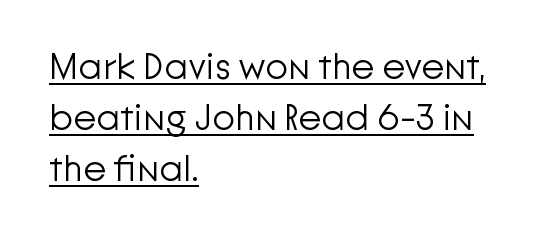
The image shows 37 px light sans-serif type, upright; set left-aligned, normal line spacing (1.38x), normal letter spacing, underlined; low stroke contrast and a medium x-height.
